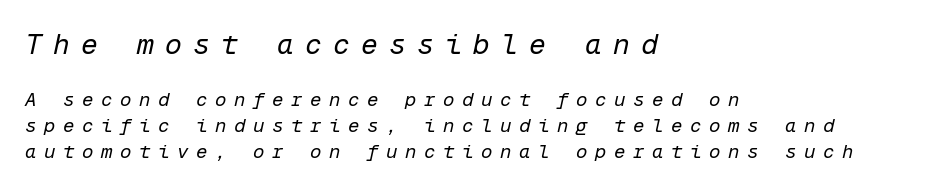
{"italic": "yes", "lean": "right", "slant_degrees": 12, "bold": "no", "weight": "regular", "width": "normal", "stroke_contrast": "low", "x_height": "medium", "monospaced": "yes", "underline": "no", "align": "left", "line_spacing": "normal", "line_spacing_ratio": 1.37, "letter_spacing": "wide", "letter_spacing_em": 0.4, "larger_block": "first", "size_ratio": 1.47, "glyph_px": 28}
